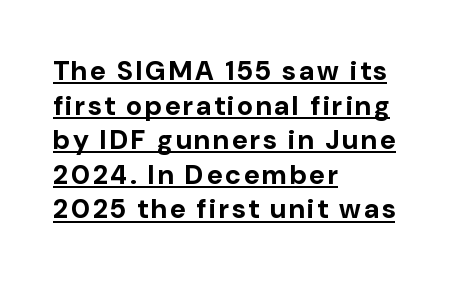
Q: Is the text bold? A: Yes.
Q: Is the text italic (slanted)? A: No, it is upright.
Q: Is the text underlined? A: Yes.
Q: How is the paragraph aligned? A: Left-aligned.
Q: Is the spacing between lines tight, normal or loose? A: Normal.
